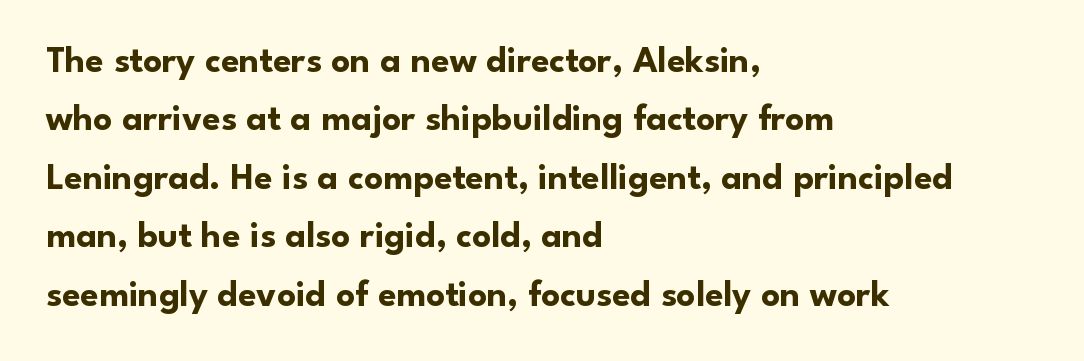
{"serif": "no", "italic": "no", "bold": "yes", "weight": "bold", "width": "normal", "stroke_contrast": "low", "x_height": "small", "monospaced": "no", "underline": "no", "align": "left", "line_spacing": "normal", "line_spacing_ratio": 1.58, "letter_spacing": "normal", "letter_spacing_em": 0.0, "glyph_px": 37}
